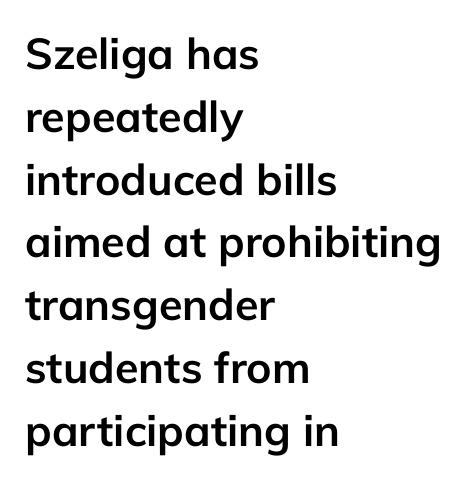
Stroke thickness is high; the sample reads as a true bold. The axis of the letterforms is exactly vertical. Each letter keeps its own natural width here, so spacing adapts to shape. Quick note: interline space is typical. Observe the absence of serifs on each vertical stroke in this sample.
